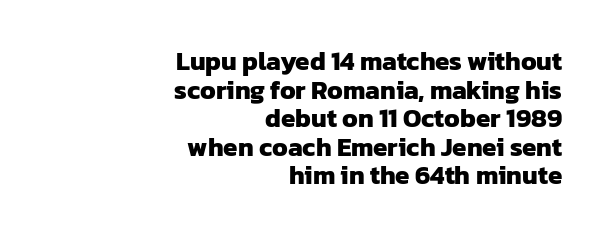
{"bold": "yes", "underline": "no", "align": "right", "line_spacing": "tight", "line_spacing_ratio": 1.1, "letter_spacing": "normal", "letter_spacing_em": 0.0, "glyph_px": 26}
